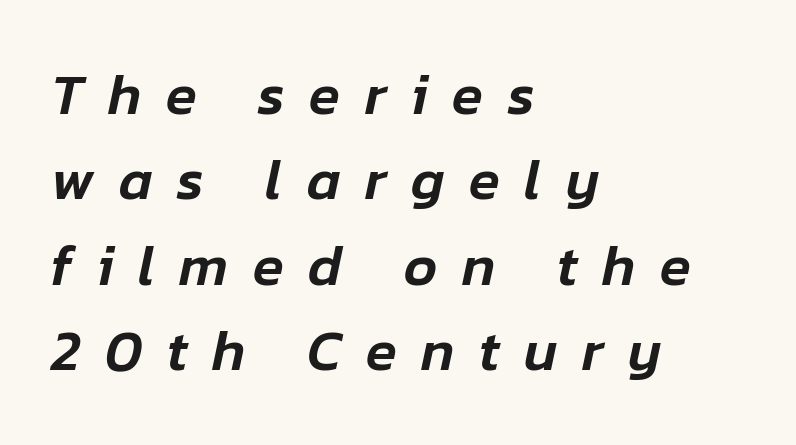
The image shows 57 px text type, italic (leaning right); set left-aligned, normal line spacing (1.5x), unusually wide letter spacing (+0.43 em), not underlined; low stroke contrast and a medium x-height.
